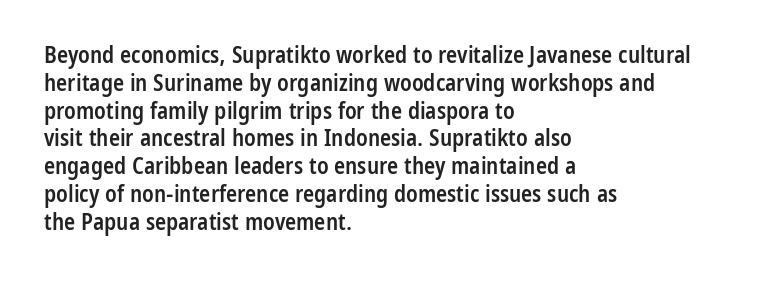
{"italic": "no", "bold": "semi", "underline": "no", "align": "left", "line_spacing_ratio": 1.21, "letter_spacing": "normal", "letter_spacing_em": 0.0, "glyph_px": 23}
